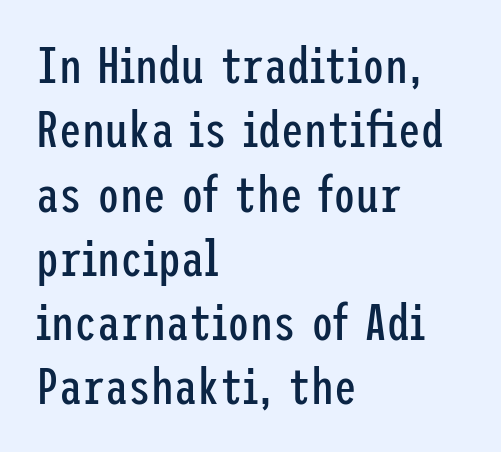
Characters follow at the spacing the type designer built in. Stem width sits at or under what a default text font uses. Letterform terminals end flat and unadorned throughout the passage. Posture: straight, roman, zero tilt. The rendering uses a moderate line-height, typical for paragraphs.
